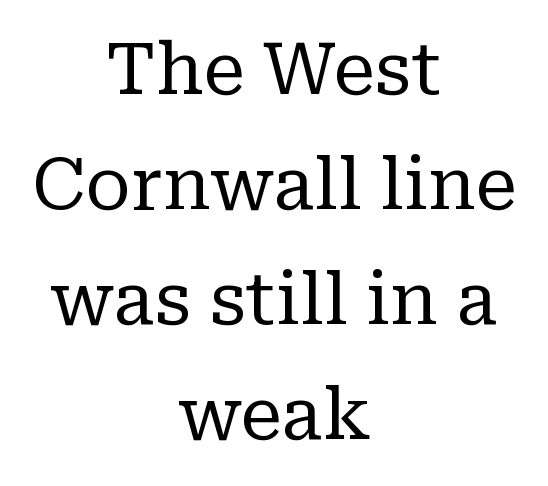
The image shows 71 px regular-weight serif type, upright; set centered, normal line spacing (1.62x), normal letter spacing, not underlined; low stroke contrast and a medium x-height.
